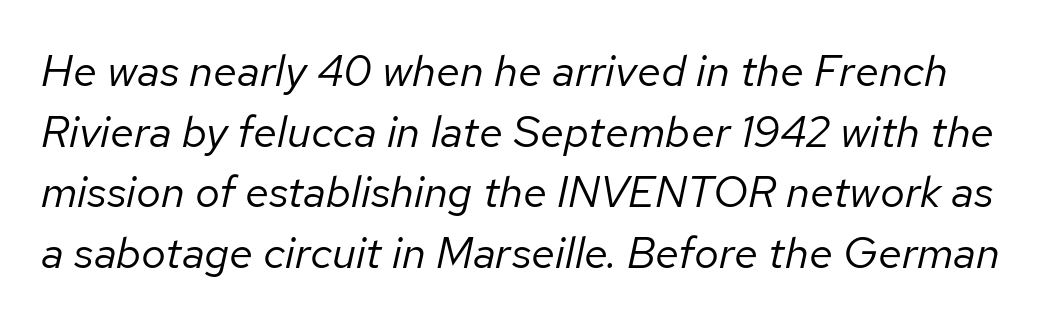
The image shows 44 px regular-weight type, italic (leaning right); set normal line spacing (1.38x), normal letter spacing, not underlined; low stroke contrast and a medium x-height.
